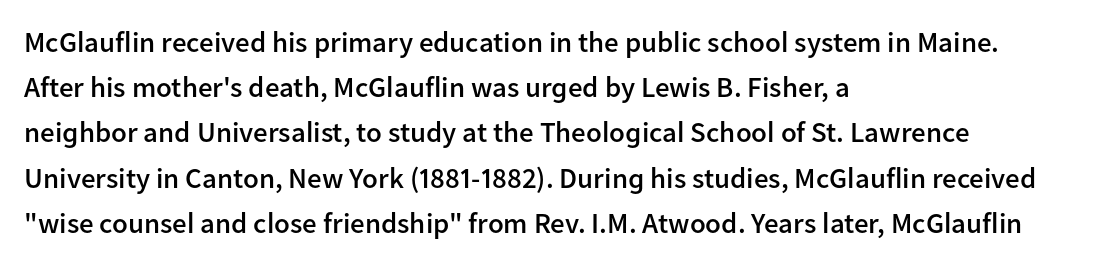
The image shows 29 px semibold sans-serif type, upright; set left-aligned, normal line spacing (1.56x), normal letter spacing, not underlined; low stroke contrast and a medium x-height.
